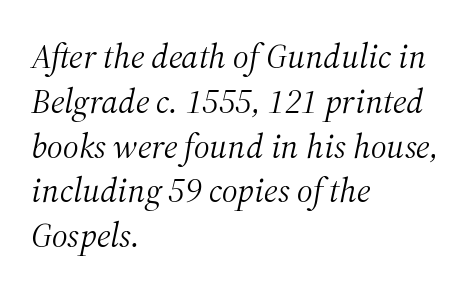
{"serif": "yes", "italic": "yes", "lean": "right", "slant_degrees": 12, "bold": "no", "weight": "light", "width": "normal", "stroke_contrast": "medium", "x_height": "medium", "monospaced": "no", "underline": "no", "align": "left", "line_spacing": "normal", "line_spacing_ratio": 1.28, "letter_spacing": "normal", "letter_spacing_em": 0.0, "glyph_px": 35}
